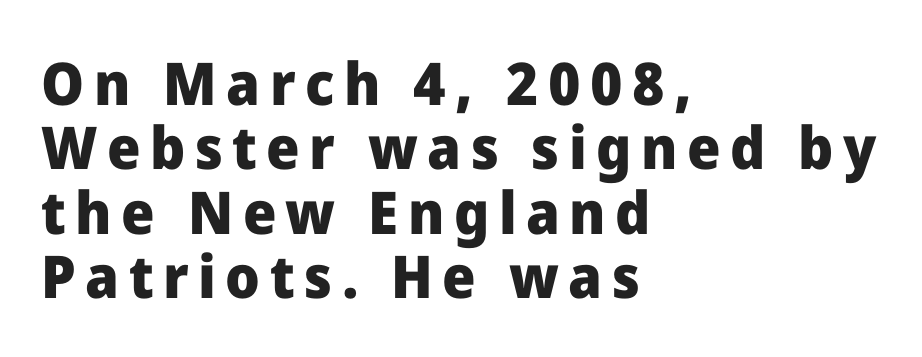
Q: Is the text bold? A: Yes.
Q: Is the text italic (slanted)? A: No, it is upright.
Q: Is the typeface a serif or a sans-serif typeface? A: Sans-serif.
Q: Is the text underlined? A: No.
Q: How is the paragraph aligned? A: Left-aligned.
Q: Is the spacing between lines tight, normal or loose? A: Tight.
Q: Width (condensed, normal, or wide)? A: Normal.
Q: Stroke contrast? A: Low.
Q: x-height? A: Medium.
Q: Monospaced? A: No.
